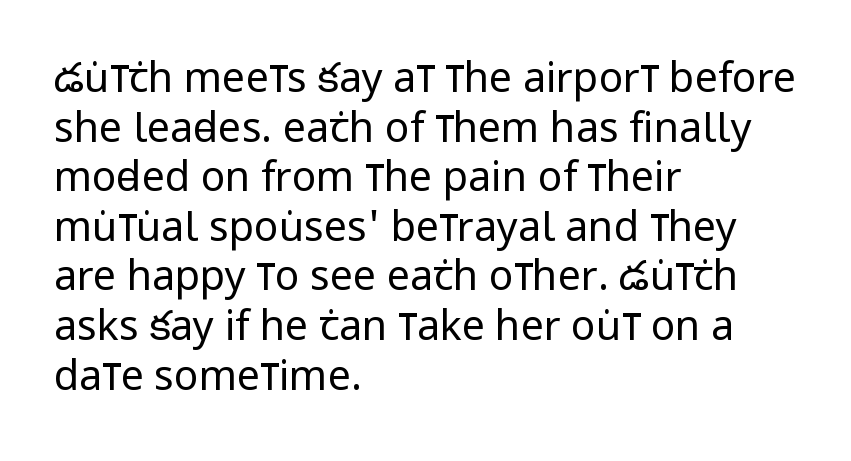
{"serif": "no", "italic": "no", "bold": "no", "weight": "regular", "width": "condensed", "stroke_contrast": "low", "x_height": "large", "monospaced": "no", "underline": "no", "align": "left", "line_spacing_ratio": 1.21, "letter_spacing": "normal", "letter_spacing_em": 0.0, "glyph_px": 41}
